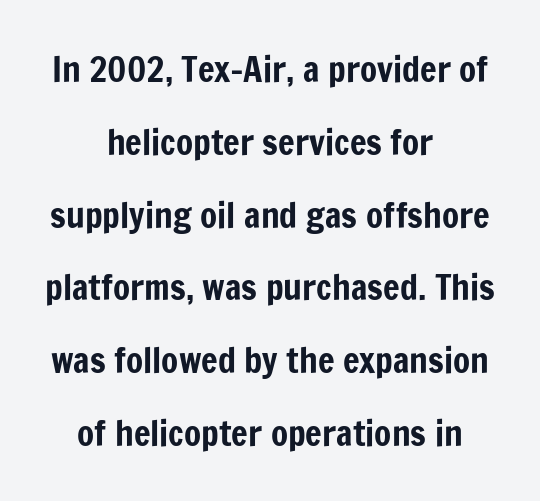
Q: Is the text italic (slanted)? A: No, it is upright.
Q: Is the typeface a serif or a sans-serif typeface? A: Sans-serif.
Q: Is the text underlined? A: No.
Q: How is the paragraph aligned? A: Centered.
Q: Is the spacing between letters normal or unusually wide? A: Normal.
Q: Is the spacing between lines tight, normal or loose? A: Loose.
Q: Width (condensed, normal, or wide)? A: Condensed.
Q: Stroke contrast? A: Low.
Q: x-height? A: Medium.
Q: Monospaced? A: No.
